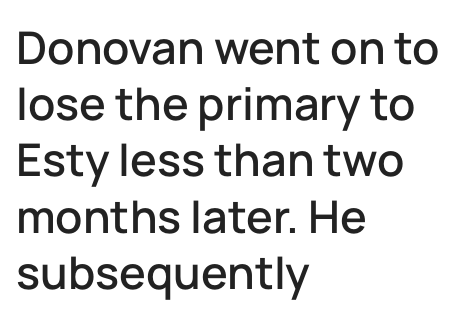
{"serif": "no", "italic": "no", "width": "normal", "stroke_contrast": "low", "x_height": "medium", "monospaced": "no", "underline": "no", "align": "left", "line_spacing": "normal", "line_spacing_ratio": 1.25, "letter_spacing": "normal", "letter_spacing_em": 0.0, "glyph_px": 45}
